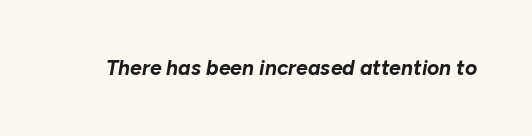
The image shows 21 px bold type, italic (leaning right); set normal letter spacing, not underlined.
